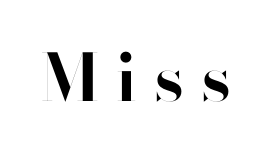
{"serif": "no", "italic": "no", "bold": "yes", "weight": "bold", "width": "normal", "stroke_contrast": "high", "x_height": "small", "monospaced": "no", "underline": "no", "letter_spacing": "wide", "letter_spacing_em": 0.27, "glyph_px": 65}
